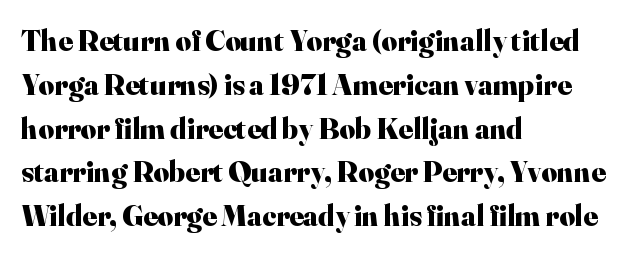
Ordinary non-slanted type is in use. You could call the tracking neutral — neither tight nor loose. The type family on display is of the serif kind. Honestly, there is no underline to notice here at all.
